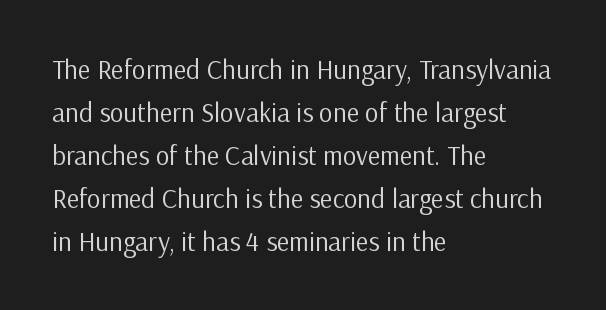
Line beginnings align vertically; line endings do not. Quick note: not italic, upright. No chunkiness to these letters — they're not bold. Default kerning and tracking; the words read as compact shapes.
